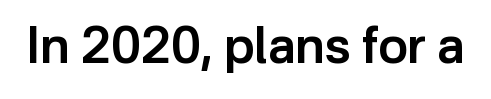
The tracking reads as untouched default to a designer's eye. The passage shown is typed in a proportional face where columns would drift. Posture: straight, roman, zero tilt. Type style note: lacks serifs. Unmarked baselines from the first word to the last.
